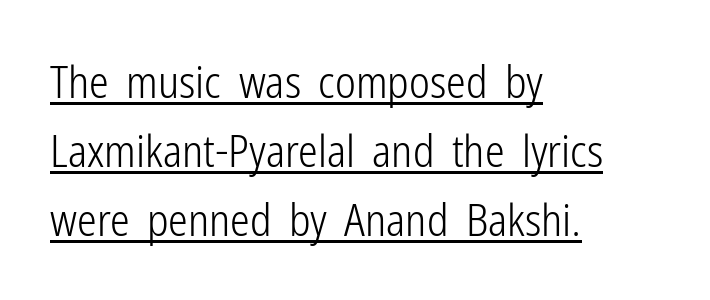
The image shows 44 px light, condensed sans-serif type, upright; set left-aligned, normal line spacing (1.57x), normal letter spacing, underlined; low stroke contrast and a medium x-height.
